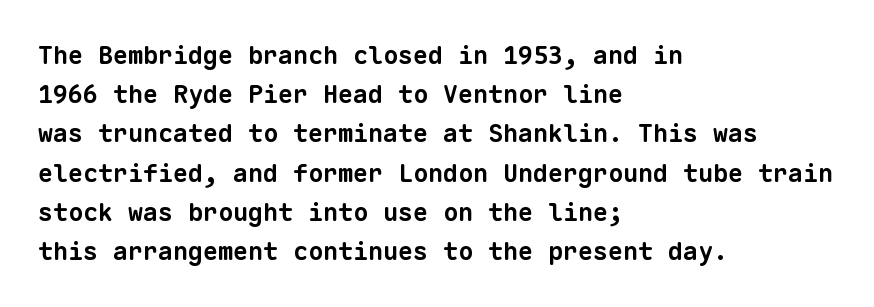
A dark, heavy texture on the line: the type is bold. There is no visible air inserted between adjacent glyphs. Glance below the letters and you will spot only blank space. Where is the straight margin? On the left. Baseline-to-baseline distance is the conventional proportion of letter height.
